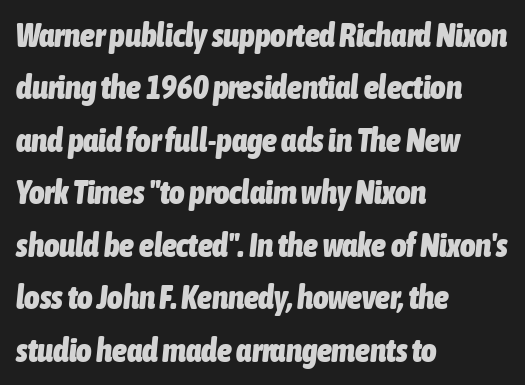
{"italic": "yes", "lean": "right", "slant_degrees": 6, "bold": "yes", "weight": "heavy", "width": "condensed", "stroke_contrast": "low", "x_height": "medium", "monospaced": "no", "underline": "no", "align": "left", "line_spacing": "normal", "line_spacing_ratio": 1.59, "letter_spacing": "normal", "letter_spacing_em": 0.0, "glyph_px": 33}
